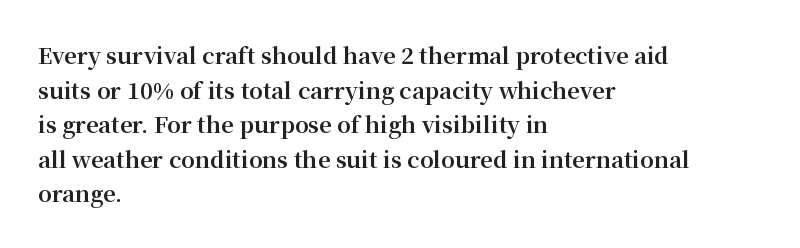
Q: Is the text bold? A: Yes.
Q: Is the text italic (slanted)? A: No, it is upright.
Q: Is the text underlined? A: No.
Q: How is the paragraph aligned? A: Left-aligned.
Q: Is the spacing between letters normal or unusually wide? A: Normal.
Q: Is the spacing between lines tight, normal or loose? A: Normal.
